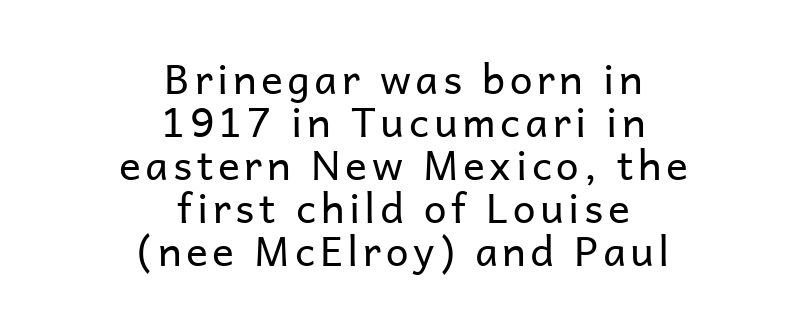
{"serif": "no", "italic": "no", "bold": "no", "weight": "regular", "width": "normal", "stroke_contrast": "low", "x_height": "medium", "monospaced": "no", "underline": "no", "align": "center", "line_spacing": "tight", "line_spacing_ratio": 1.05, "glyph_px": 41}
